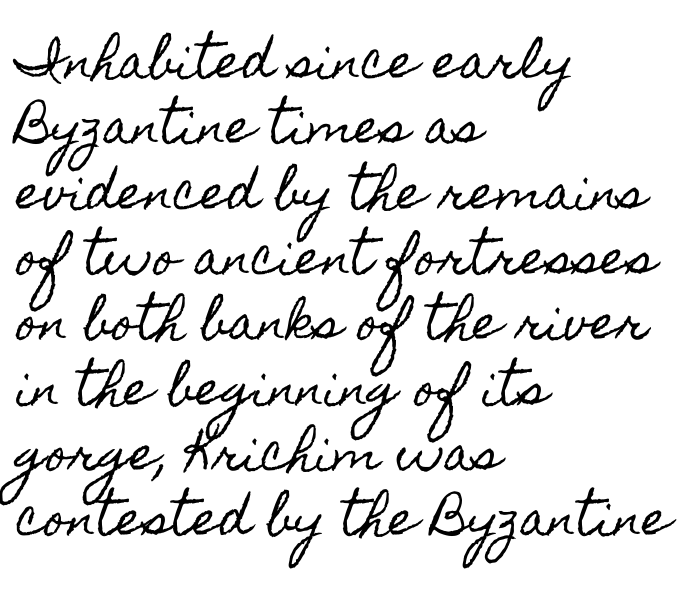
The image shows 46 px condensed type; set left-aligned, normal line spacing (1.42x), normal letter spacing, not underlined; a small x-height.
